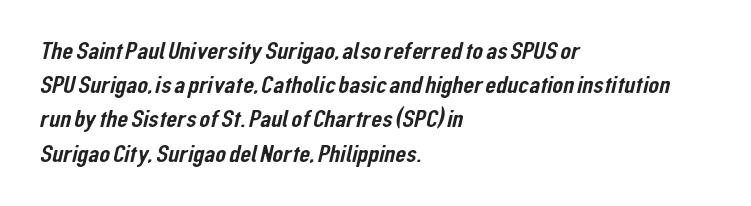
Q: Is the text underlined? A: No.
Q: How is the paragraph aligned? A: Left-aligned.
Q: Is the spacing between letters normal or unusually wide? A: Normal.
Q: Is the spacing between lines tight, normal or loose? A: Normal.
